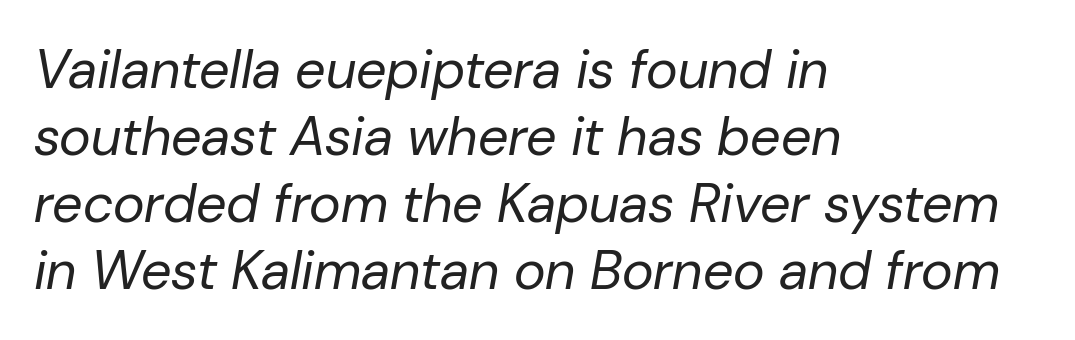
Q: Is the text bold? A: No.
Q: Is the text italic (slanted)? A: Yes, it leans right by about 10 degrees.
Q: Is the text underlined? A: No.
Q: How is the paragraph aligned? A: Left-aligned.
Q: Is the spacing between letters normal or unusually wide? A: Normal.
Q: Width (condensed, normal, or wide)? A: Normal.
Q: Stroke contrast? A: Low.
Q: x-height? A: Medium.
Q: Monospaced? A: No.
